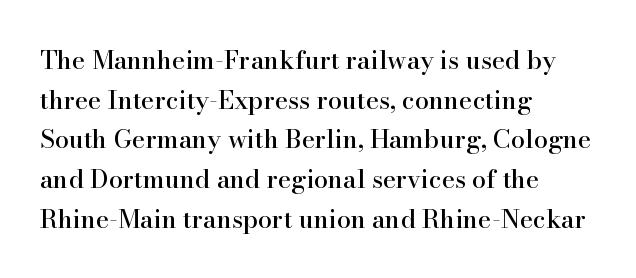
The image shows 25 px text type, upright; set left-aligned, normal line spacing (1.59x), normal letter spacing, not underlined.
